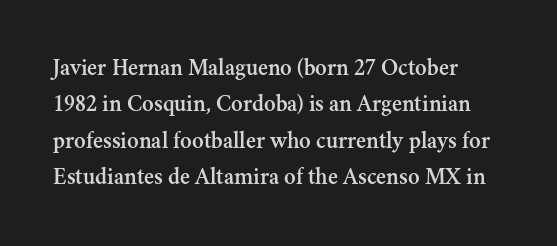
Q: Is the text italic (slanted)? A: No, it is upright.
Q: Is the text underlined? A: No.
Q: How is the paragraph aligned? A: Left-aligned.
Q: Is the spacing between letters normal or unusually wide? A: Normal.
Q: Is the spacing between lines tight, normal or loose? A: Normal.
